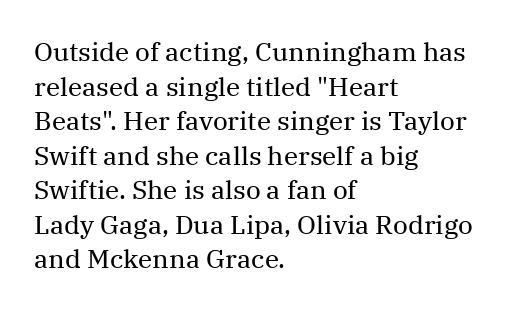
No chunkiness to these letters — they're not bold. A classic flush-left, rag-right setting is used for this passage. One glance says typical: line gaps are just what's usual. The letters sit at their default tracking, neither squeezed nor spread.
